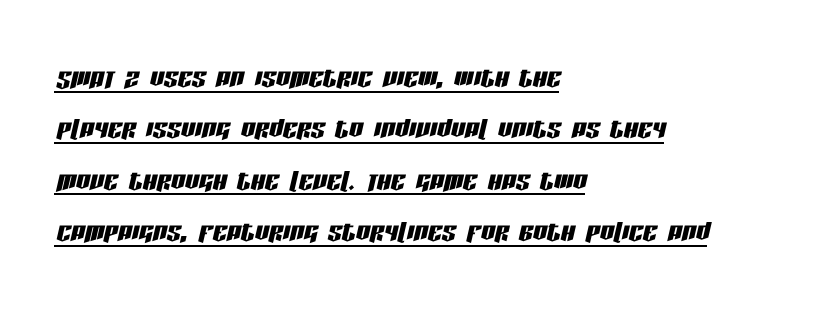
{"italic": "yes", "lean": "right", "slant_degrees": 13, "width": "condensed", "stroke_contrast": "low", "x_height": "large", "monospaced": "no", "underline": "yes", "align": "left", "line_spacing": "normal", "line_spacing_ratio": 1.47, "letter_spacing": "normal", "letter_spacing_em": 0.0, "glyph_px": 35}
